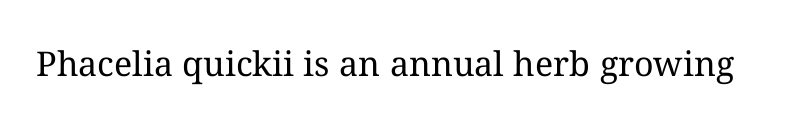
A light-to-regular cut is what we see here. You could not count columns in this text — the font is proportionally spaced. Upright lettering throughout. Anything drawn beneath the words? Only blank space. The rendering keeps characters at their native spacing.
